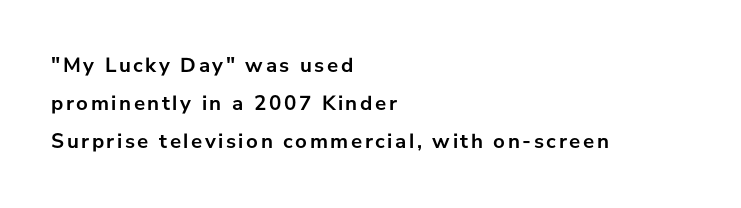
Designer's note — italics off, roman on. Bare-footed words on every line. As a designer I'd log this as weight 700, bold. Does the copy run flush right? No — it runs flush left.
